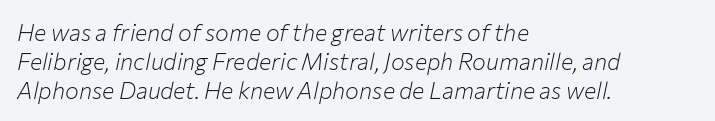
The image shows 23 px text type, italic (leaning right); set left-aligned, normal line spacing (1.26x), normal letter spacing, not underlined.
